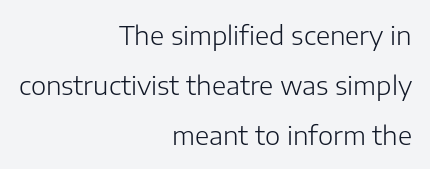
{"italic": "no", "bold": "no", "underline": "no", "align": "right", "line_spacing": "loose", "line_spacing_ratio": 1.92, "letter_spacing": "normal", "letter_spacing_em": 0.0, "glyph_px": 26}
